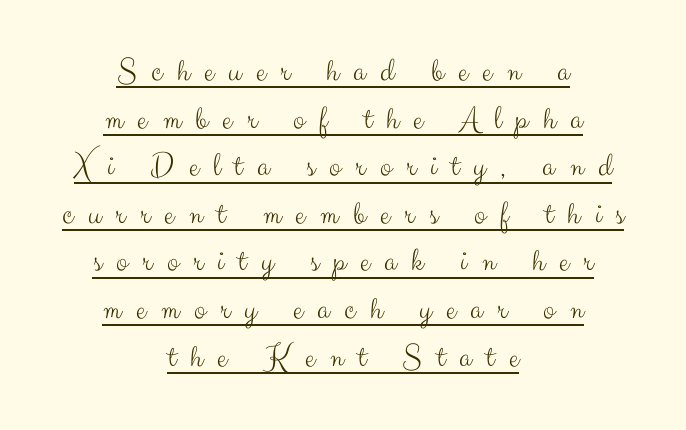
Q: Is the text bold? A: No.
Q: Is the text italic (slanted)? A: Yes.
Q: Is the typeface a serif or a sans-serif typeface? A: Sans-serif.
Q: Is the text underlined? A: Yes.
Q: How is the paragraph aligned? A: Centered.
Q: Is the spacing between letters normal or unusually wide? A: Unusually wide.
Q: Is the spacing between lines tight, normal or loose? A: Normal.
Q: Width (condensed, normal, or wide)? A: Normal.
Q: Stroke contrast? A: Medium.
Q: x-height? A: Small.
Q: Monospaced? A: No.
